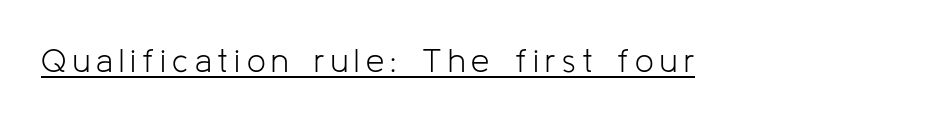
Q: Is the text bold? A: No.
Q: Is the text italic (slanted)? A: No, it is upright.
Q: Is the typeface a serif or a sans-serif typeface? A: Sans-serif.
Q: Is the text underlined? A: Yes.
Q: Width (condensed, normal, or wide)? A: Normal.
Q: Stroke contrast? A: Low.
Q: x-height? A: Medium.
Q: Monospaced? A: No.
